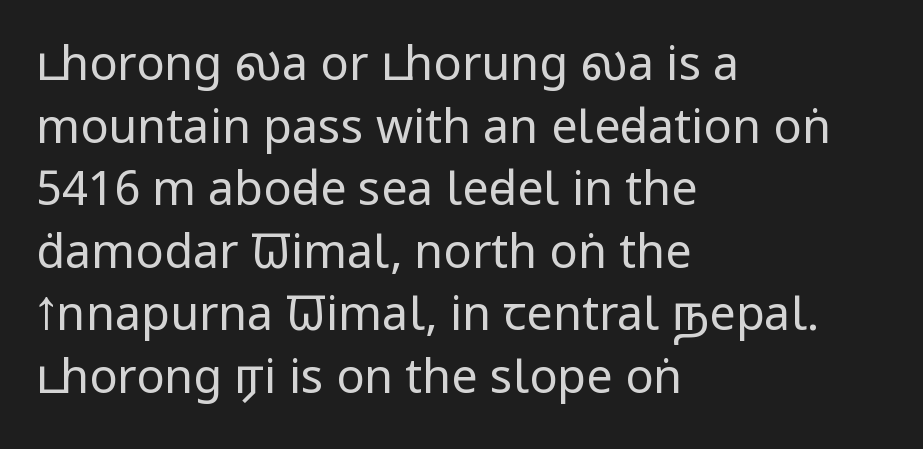
{"serif": "no", "italic": "no", "bold": "no", "weight": "regular", "width": "condensed", "stroke_contrast": "low", "x_height": "large", "monospaced": "no", "underline": "no", "align": "left", "line_spacing": "normal", "line_spacing_ratio": 1.33, "letter_spacing": "normal", "letter_spacing_em": 0.0, "glyph_px": 47}
